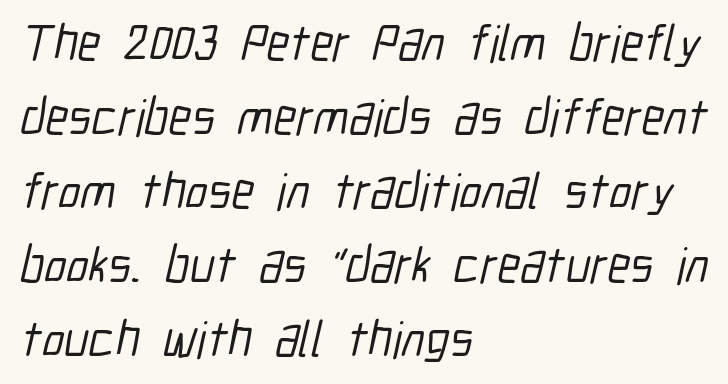
{"serif": "no", "width": "condensed", "stroke_contrast": "low", "x_height": "medium", "monospaced": "no", "underline": "no", "align": "left", "line_spacing": "normal", "line_spacing_ratio": 1.45, "letter_spacing": "normal", "letter_spacing_em": 0.0, "glyph_px": 51}
